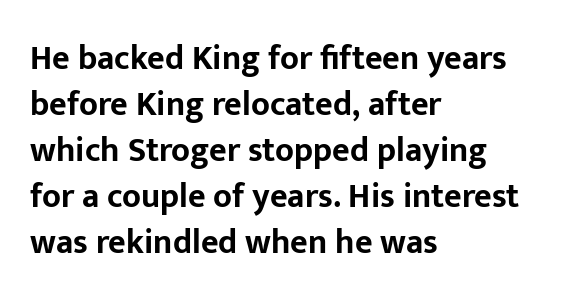
{"serif": "no", "italic": "no", "bold": "yes", "weight": "bold", "width": "normal", "stroke_contrast": "low", "x_height": "medium", "monospaced": "no", "underline": "no", "align": "left", "line_spacing": "normal", "line_spacing_ratio": 1.35, "letter_spacing": "normal", "letter_spacing_em": 0.0, "glyph_px": 34}
